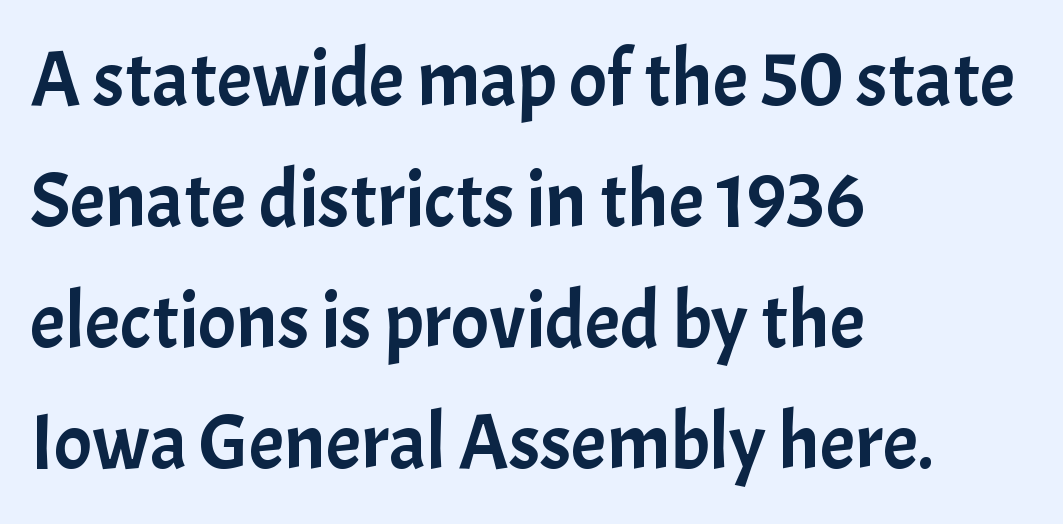
{"serif": "no", "italic": "no", "width": "normal", "stroke_contrast": "low", "x_height": "medium", "monospaced": "no", "underline": "no", "align": "left", "line_spacing": "normal", "line_spacing_ratio": 1.53, "letter_spacing": "normal", "letter_spacing_em": 0.0, "glyph_px": 79}
